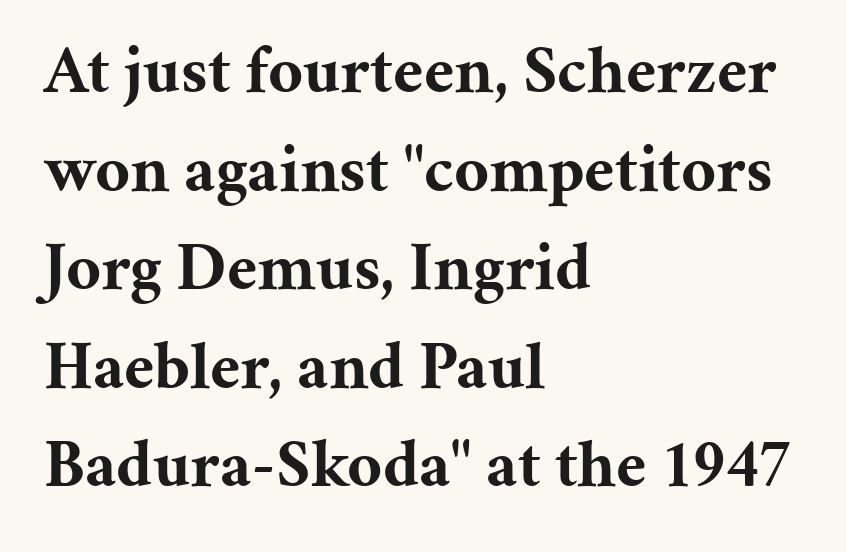
Q: Is the text bold? A: Yes.
Q: Is the text italic (slanted)? A: No, it is upright.
Q: Is the typeface a serif or a sans-serif typeface? A: Serif.
Q: Is the text underlined? A: No.
Q: How is the paragraph aligned? A: Left-aligned.
Q: Is the spacing between letters normal or unusually wide? A: Normal.
Q: Is the spacing between lines tight, normal or loose? A: Normal.
Q: Width (condensed, normal, or wide)? A: Normal.
Q: Stroke contrast? A: Medium.
Q: x-height? A: Medium.
Q: Monospaced? A: No.
